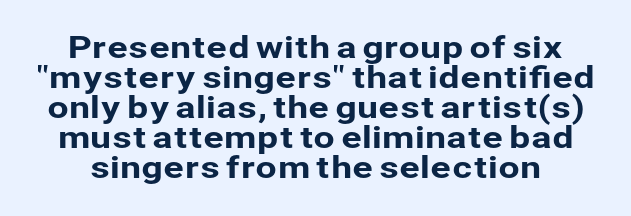
The glyphs are unaccompanied by any horizontal stroke below them. Nope, not italic — everything's standing straight. These lines are rendered in a variable-pitch font. The type is set solid horizontally, with unmodified tracking.
